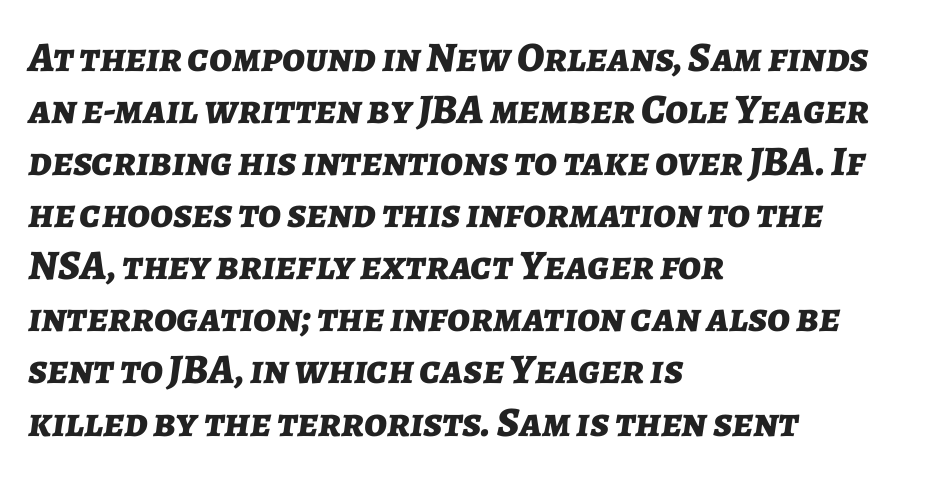
{"italic": "yes", "lean": "right", "slant_degrees": 7, "bold": "yes", "weight": "bold", "width": "normal", "stroke_contrast": "low", "x_height": "medium", "monospaced": "no", "underline": "no", "align": "left", "line_spacing_ratio": 1.24, "letter_spacing": "normal", "letter_spacing_em": 0.0, "glyph_px": 42}
